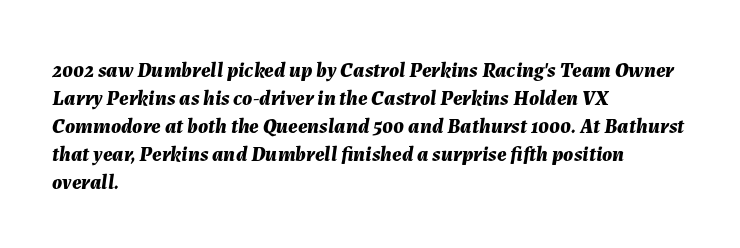
{"italic": "yes", "lean": "right", "slant_degrees": 7, "bold": "yes", "underline": "no", "align": "left", "line_spacing": "normal", "line_spacing_ratio": 1.33, "letter_spacing": "normal", "letter_spacing_em": 0.0, "glyph_px": 21}
